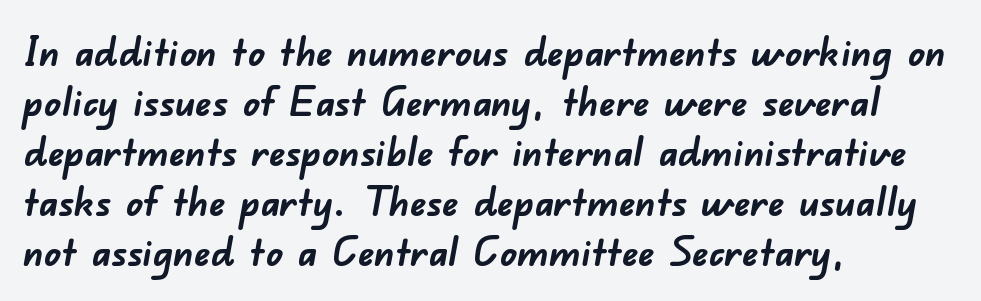
Q: Is the text bold? A: Yes.
Q: Is the typeface a serif or a sans-serif typeface? A: Sans-serif.
Q: Is the text underlined? A: No.
Q: How is the paragraph aligned? A: Left-aligned.
Q: Is the spacing between letters normal or unusually wide? A: Normal.
Q: Width (condensed, normal, or wide)? A: Normal.
Q: Stroke contrast? A: Low.
Q: x-height? A: Small.
Q: Monospaced? A: No.
